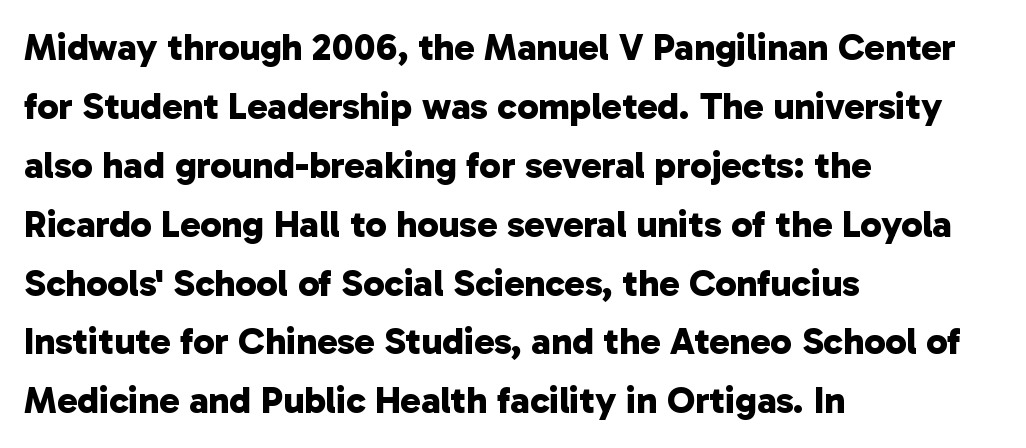
{"serif": "no", "bold": "yes", "weight": "bold", "width": "normal", "stroke_contrast": "low", "x_height": "medium", "monospaced": "no", "underline": "no", "align": "left", "line_spacing": "normal", "line_spacing_ratio": 1.55, "letter_spacing": "normal", "letter_spacing_em": 0.0, "glyph_px": 38}
